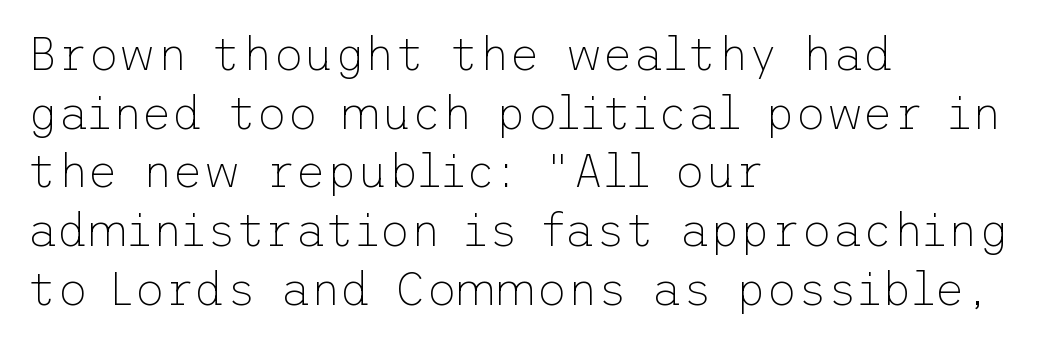
Q: Is the text bold? A: No.
Q: Is the text italic (slanted)? A: No, it is upright.
Q: Is the typeface a serif or a sans-serif typeface? A: Sans-serif.
Q: Is the text underlined? A: No.
Q: How is the paragraph aligned? A: Left-aligned.
Q: Is the spacing between letters normal or unusually wide? A: Normal.
Q: Is the spacing between lines tight, normal or loose? A: Normal.
Q: Width (condensed, normal, or wide)? A: Normal.
Q: Stroke contrast? A: Low.
Q: x-height? A: Medium.
